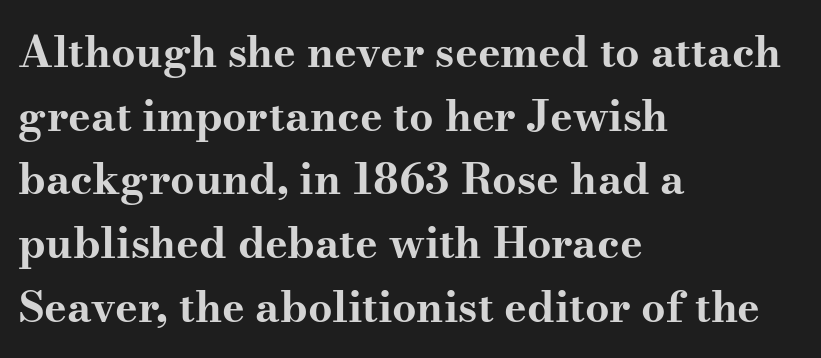
{"serif": "yes", "italic": "no", "bold": "yes", "weight": "bold", "width": "wide", "stroke_contrast": "medium", "x_height": "small", "monospaced": "no", "underline": "no", "align": "left", "line_spacing": "normal", "line_spacing_ratio": 1.48, "letter_spacing": "normal", "letter_spacing_em": 0.0, "glyph_px": 43}
